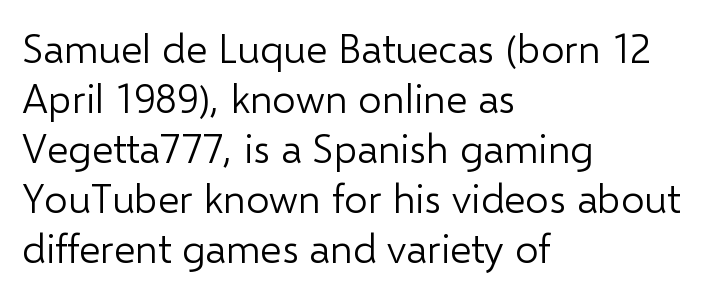
{"serif": "no", "italic": "no", "bold": "no", "weight": "light", "width": "normal", "stroke_contrast": "low", "x_height": "medium", "monospaced": "no", "underline": "no", "align": "left", "line_spacing_ratio": 1.22, "letter_spacing": "normal", "letter_spacing_em": 0.0, "glyph_px": 41}
